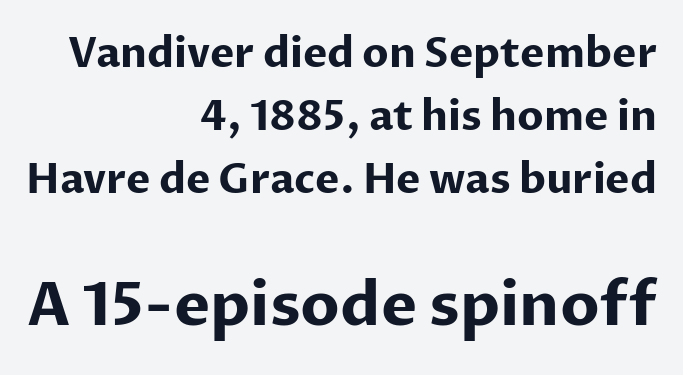
Q: Is the text bold? A: Yes.
Q: Is the text italic (slanted)? A: No, it is upright.
Q: Is the typeface a serif or a sans-serif typeface? A: Sans-serif.
Q: Is the text underlined? A: No.
Q: How is the paragraph aligned? A: Right-aligned.
Q: Is the spacing between letters normal or unusually wide? A: Normal.
Q: Is the spacing between lines tight, normal or loose? A: Normal.
Q: Which block of text is set in a larger size, the first (top) or the second (bottom)? A: The second (bottom) one.
Q: Width (condensed, normal, or wide)? A: Normal.
Q: Stroke contrast? A: Low.
Q: x-height? A: Medium.
Q: Monospaced? A: No.
